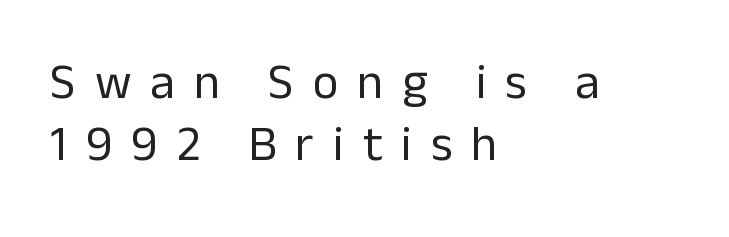
The image shows 49 px regular-weight sans-serif type, upright; set left-aligned, normal line spacing (1.27x), unusually wide letter spacing (+0.39 em), not underlined; low stroke contrast and a medium x-height.
